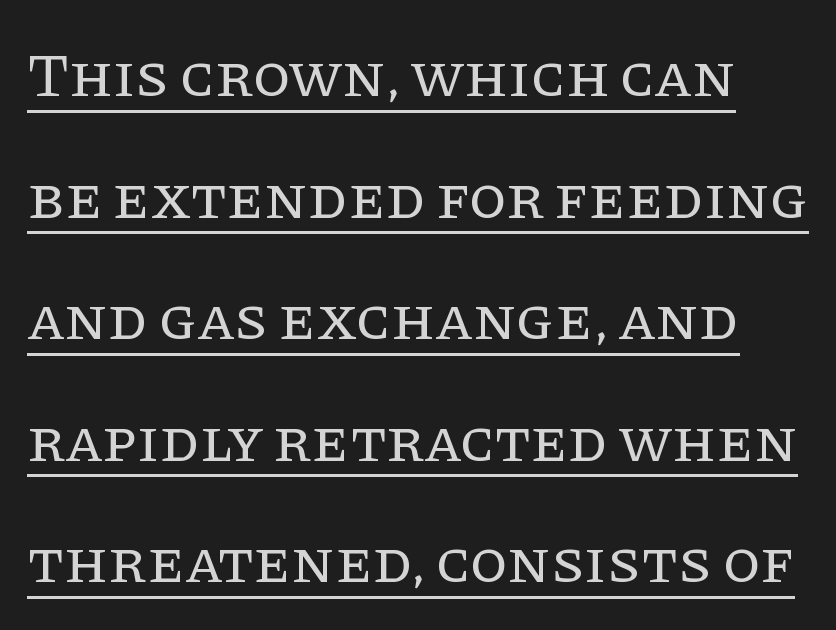
Quick note: underline on. The designer went with a serif here, giving each stem small feet. These lines keep a tight, regular rhythm from letter to letter. A quiet, ordinary-to-light weight characterises the typeface. The letters stand upright; this is a roman face.
